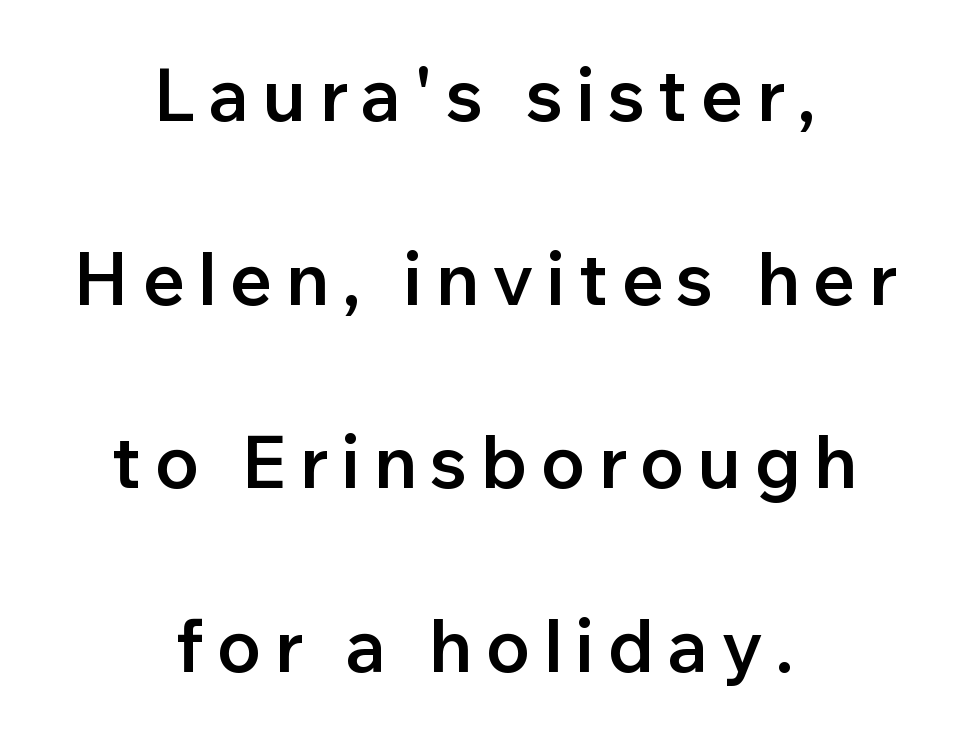
Q: Is the text bold? A: Semi-bold.
Q: Is the text italic (slanted)? A: No, it is upright.
Q: Is the typeface a serif or a sans-serif typeface? A: Sans-serif.
Q: Is the text underlined? A: No.
Q: How is the paragraph aligned? A: Centered.
Q: Is the spacing between lines tight, normal or loose? A: Loose.
Q: Width (condensed, normal, or wide)? A: Normal.
Q: Stroke contrast? A: Low.
Q: x-height? A: Medium.
Q: Monospaced? A: No.
